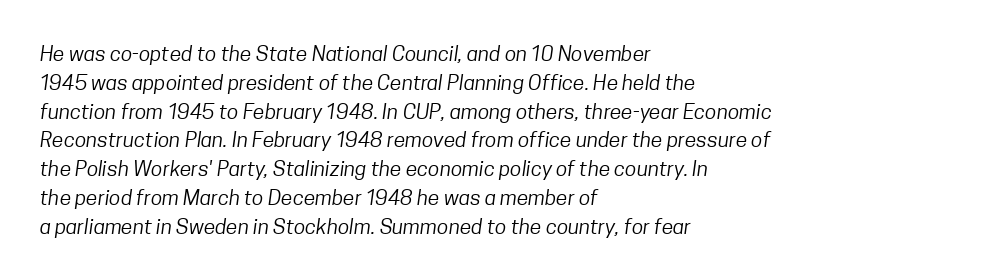
The image shows 21 px text type; set left-aligned, normal line spacing (1.37x), normal letter spacing, not underlined.
